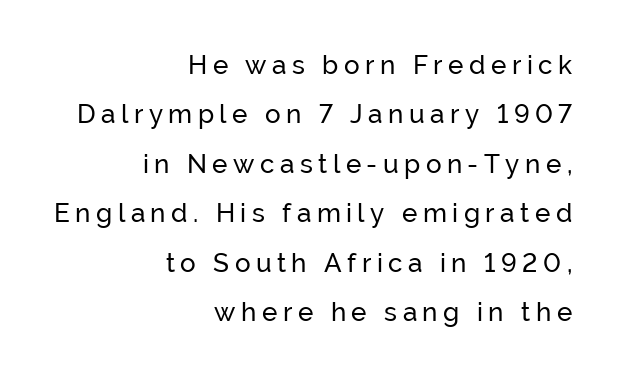
The image shows 26 px text type, upright; set right-aligned, loose line spacing (1.9x), unusually wide letter spacing (+0.21 em), not underlined.
